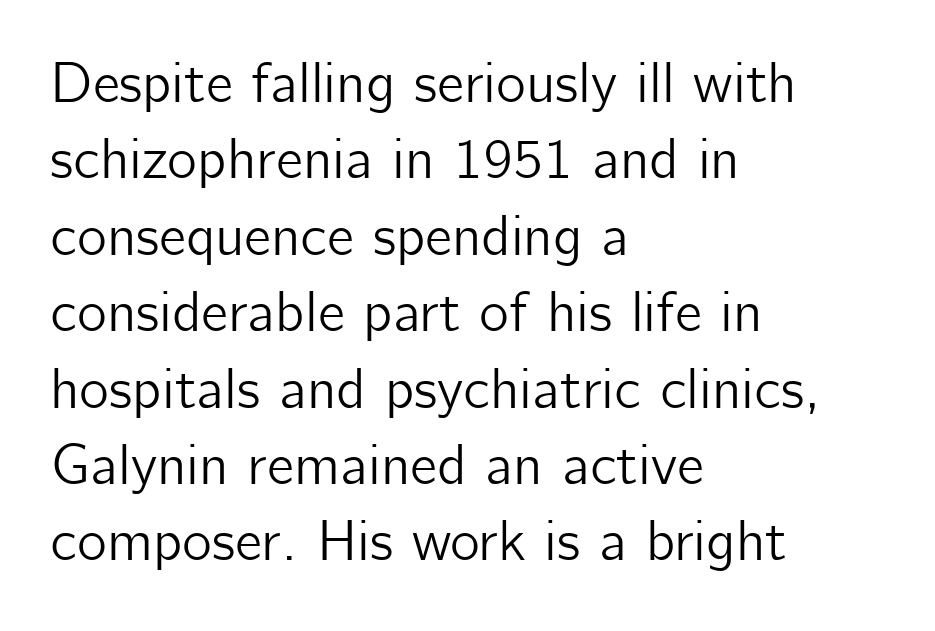
The image shows 57 px sans-serif type, upright; set left-aligned, normal line spacing (1.34x), normal letter spacing, not underlined; low stroke contrast and a medium x-height.
